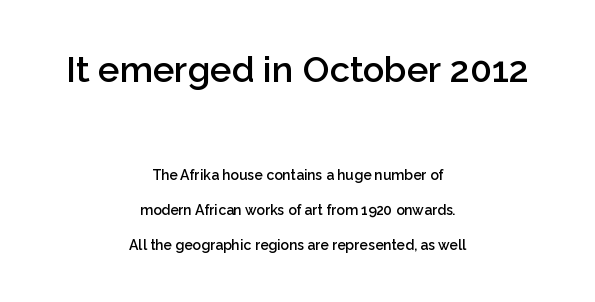
The image shows 36 px semibold sans-serif type, upright; set centered, loose line spacing (2.48x), normal letter spacing, not underlined; the first (top) block is 2.57x larger; low stroke contrast and a medium x-height.
